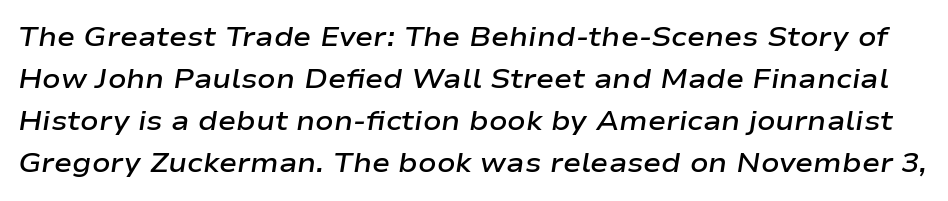
Q: Is the text bold? A: Semi-bold.
Q: Is the text italic (slanted)? A: Yes, it leans right by about 9 degrees.
Q: Is the text underlined? A: No.
Q: Is the spacing between letters normal or unusually wide? A: Normal.
Q: Is the spacing between lines tight, normal or loose? A: Normal.
